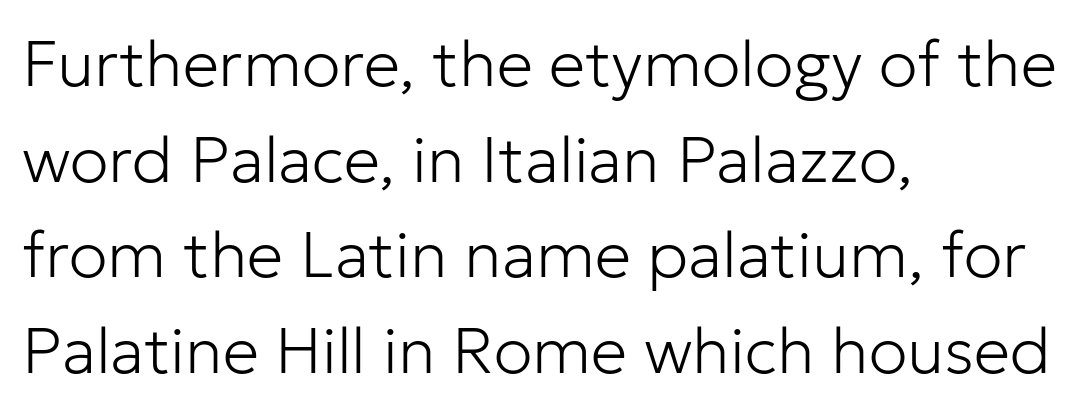
Q: Is the text bold? A: No.
Q: Is the text italic (slanted)? A: No, it is upright.
Q: Is the typeface a serif or a sans-serif typeface? A: Sans-serif.
Q: Is the text underlined? A: No.
Q: How is the paragraph aligned? A: Left-aligned.
Q: Is the spacing between letters normal or unusually wide? A: Normal.
Q: Is the spacing between lines tight, normal or loose? A: Normal.
Q: Width (condensed, normal, or wide)? A: Normal.
Q: Stroke contrast? A: Low.
Q: x-height? A: Medium.
Q: Monospaced? A: No.
